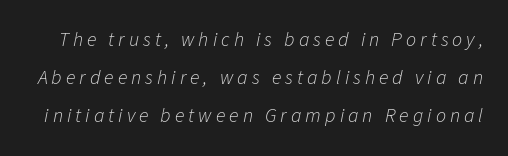
Loosely led — the rows are spread out. The space directly below the letters is spotless. This sample uses an oblique cut, with every glyph tilted off the vertical. Between one letter and the next there's a generous, obvious gap.
